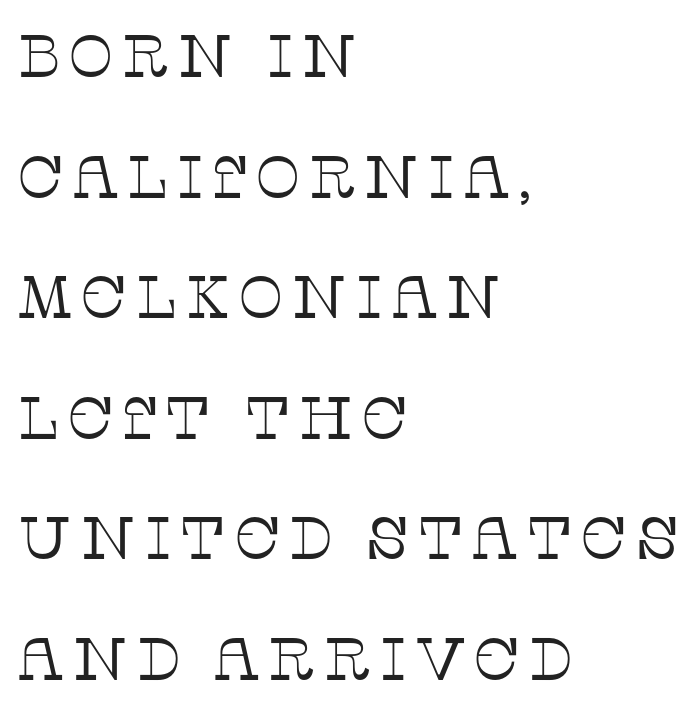
Q: Is the text bold? A: No.
Q: Is the text italic (slanted)? A: No, it is upright.
Q: Is the typeface a serif or a sans-serif typeface? A: Serif.
Q: Is the text underlined? A: No.
Q: How is the paragraph aligned? A: Left-aligned.
Q: Is the spacing between lines tight, normal or loose? A: Loose.
Q: Width (condensed, normal, or wide)? A: Normal.
Q: Stroke contrast? A: Low.
Q: x-height? A: Large.
Q: Monospaced? A: No.
